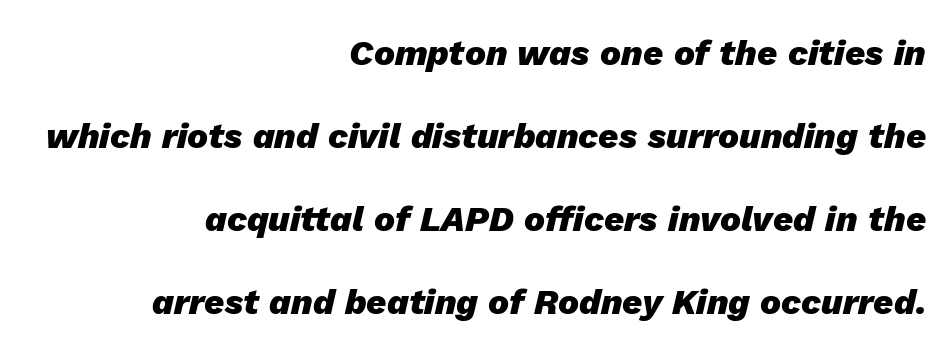
Q: Is the text bold? A: Yes.
Q: Is the text italic (slanted)? A: Yes, it leans right by about 13 degrees.
Q: Is the text underlined? A: No.
Q: How is the paragraph aligned? A: Right-aligned.
Q: Is the spacing between letters normal or unusually wide? A: Normal.
Q: Is the spacing between lines tight, normal or loose? A: Loose.
Q: Width (condensed, normal, or wide)? A: Normal.
Q: Stroke contrast? A: Low.
Q: x-height? A: Medium.
Q: Monospaced? A: No.
